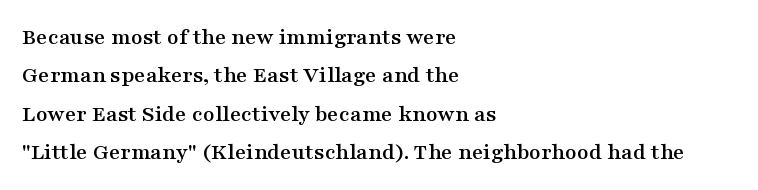
How would I describe the line gaps? Plain and ordinary. Teacher's note: observe the even left margin — that is flush-left alignment. Decoration check: the copy has no underline. Characters follow at the spacing the type designer built in. Is there any slant? The stems are plumb.
